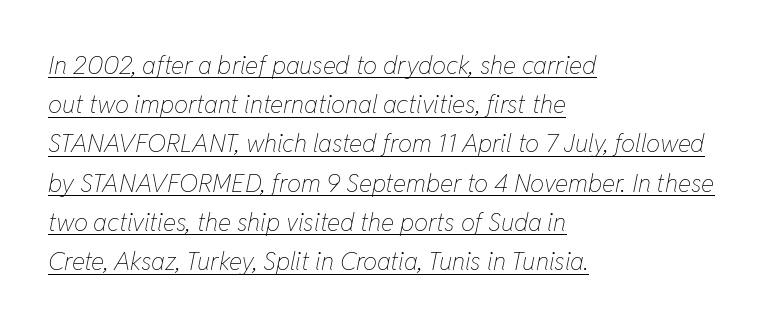
{"italic": "yes", "lean": "right", "slant_degrees": 11, "bold": "no", "underline": "yes", "align": "left", "line_spacing": "normal", "line_spacing_ratio": 1.57, "letter_spacing": "normal", "letter_spacing_em": 0.0, "glyph_px": 25}
